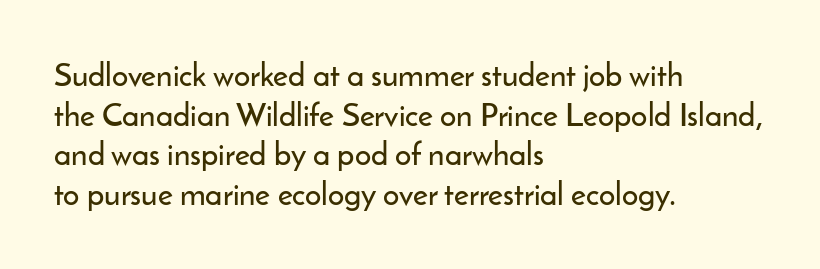
The image shows 32 px sans-serif type, upright; set left-aligned, line spacing 1.24x, normal letter spacing, not underlined; low stroke contrast and a small x-height.
